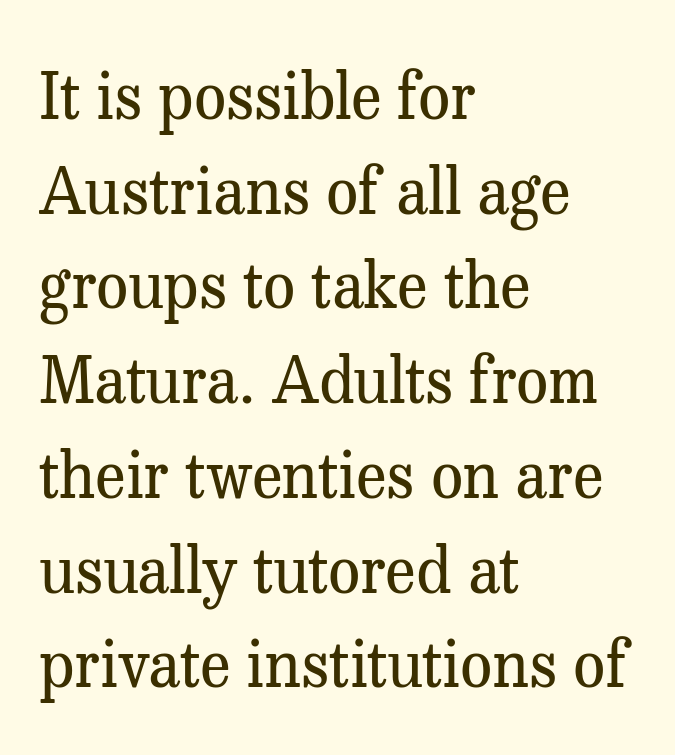
Rendered with straight, roman letterforms. Bold? No — there's no thickening of the strokes. The gap between lines stays unmarked. The passage shown is typed in a proportional face where columns would drift. Unlike a clean sans, this face finishes its strokes with serifs. Students, observe: this is what conventionally led text looks like.
